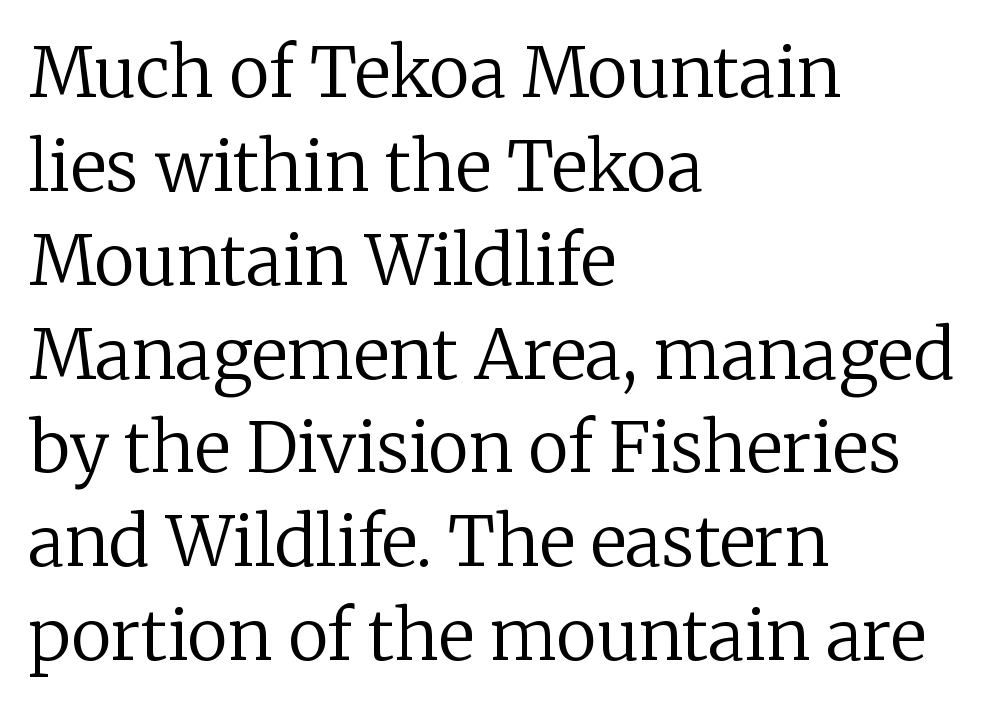
Italic? Not at all — the glyphs are vertical. Summary of weight: not heavy and not bold. The face used here is rendered with its standard letterfit. A bare baseline throughout the passage. A normal amount of white space separates one row of letters from the next. The passage shown is typeset with a serif family.
